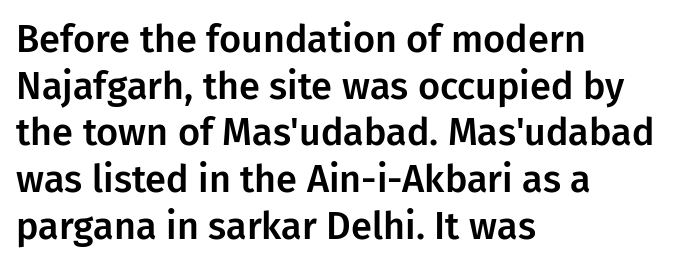
The face used here is proportionally spaced, like ordinary book or web type. These lines are set flush left with a ragged right edge. The typography opts for an upright posture over an oblique one. The line texture is even and compact thanks to regular tracking.
